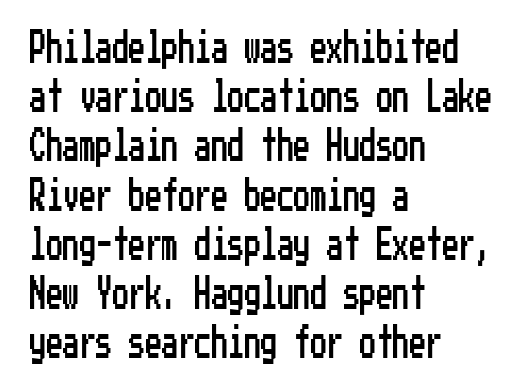
Q: Is the text italic (slanted)? A: No, it is upright.
Q: Is the typeface a serif or a sans-serif typeface? A: Sans-serif.
Q: Is the text underlined? A: No.
Q: How is the paragraph aligned? A: Left-aligned.
Q: Is the spacing between letters normal or unusually wide? A: Normal.
Q: Is the spacing between lines tight, normal or loose? A: Normal.
Q: Width (condensed, normal, or wide)? A: Condensed.
Q: Stroke contrast? A: Low.
Q: x-height? A: Medium.
